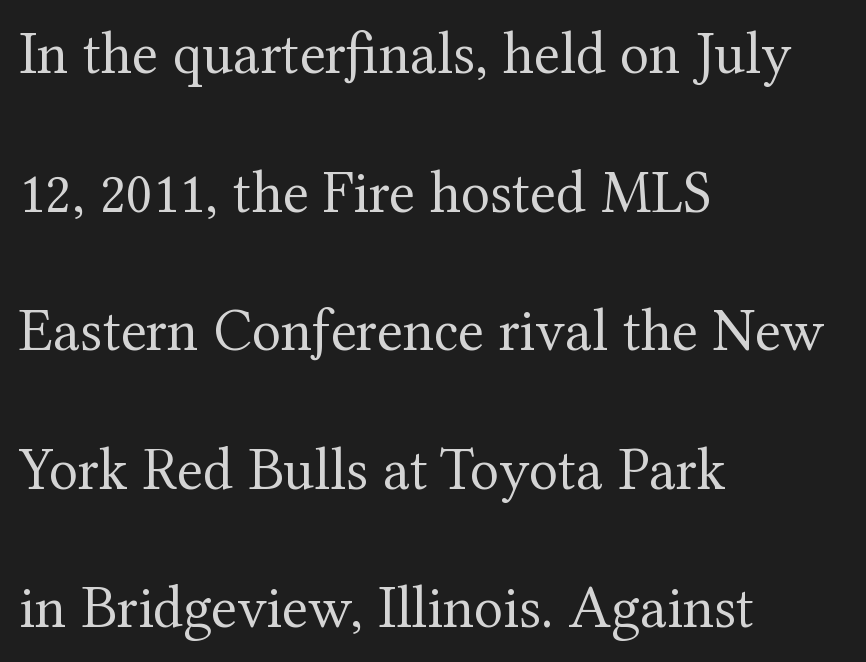
The image shows 60 px regular-weight serif type, upright; set left-aligned, loose line spacing (2.31x), normal letter spacing, not underlined; medium stroke contrast and a medium x-height.
